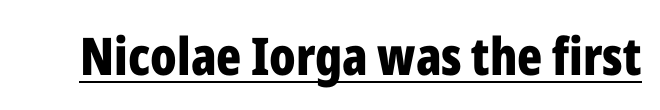
The image shows 52 px bold, condensed sans-serif type, upright; set normal letter spacing, underlined; low stroke contrast and a medium x-height.
